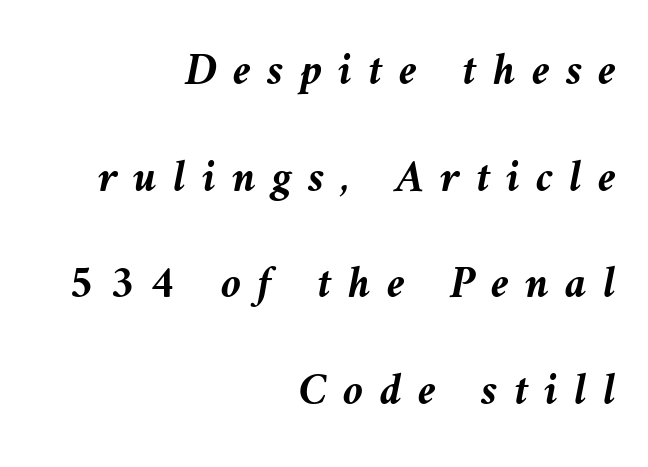
{"italic": "yes", "lean": "left", "slant_degrees": 9, "bold": "yes", "weight": "semibold", "width": "normal", "stroke_contrast": "medium", "x_height": "medium", "monospaced": "no", "underline": "no", "align": "right", "line_spacing": "loose", "line_spacing_ratio": 2.32, "letter_spacing": "wide", "letter_spacing_em": 0.35, "glyph_px": 46}
